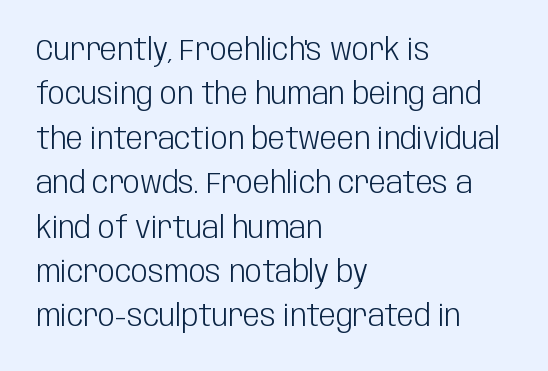
Q: Is the text bold? A: No.
Q: Is the text italic (slanted)? A: No, it is upright.
Q: Is the typeface a serif or a sans-serif typeface? A: Sans-serif.
Q: Is the text underlined? A: No.
Q: How is the paragraph aligned? A: Left-aligned.
Q: Is the spacing between letters normal or unusually wide? A: Normal.
Q: Is the spacing between lines tight, normal or loose? A: Normal.
Q: Width (condensed, normal, or wide)? A: Condensed.
Q: Stroke contrast? A: Low.
Q: x-height? A: Large.
Q: Monospaced? A: No.
